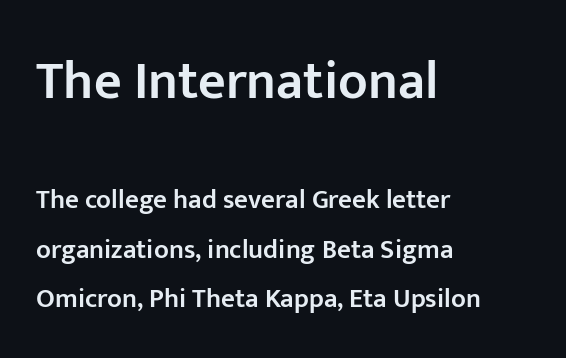
Check under the words: just untouched page. Observe the absence of serifs on each vertical stroke in this sample. Nothing unusual about the tracking: characters are spaced as the font intends. These words are printed semibold, heavier than regular yet not bold.
